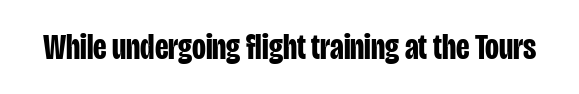
{"serif": "no", "italic": "no", "bold": "yes", "weight": "bold", "width": "condensed", "stroke_contrast": "low", "x_height": "large", "monospaced": "no", "underline": "no", "letter_spacing": "normal", "letter_spacing_em": 0.0, "glyph_px": 36}
